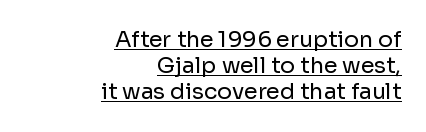
This is underlined copy, the kind a proofreader might mark for attention. This is the regular roman posture of the typeface. Is the block centered? No — it sits flush against the right margin. The typeface has the unassuming heft of standard copy or less. Between one letter and the next there's only the usual sliver of space.
